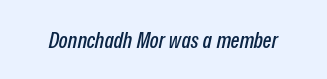
{"italic": "yes", "lean": "right", "slant_degrees": 12, "underline": "no", "letter_spacing": "normal", "letter_spacing_em": 0.0, "glyph_px": 23}
